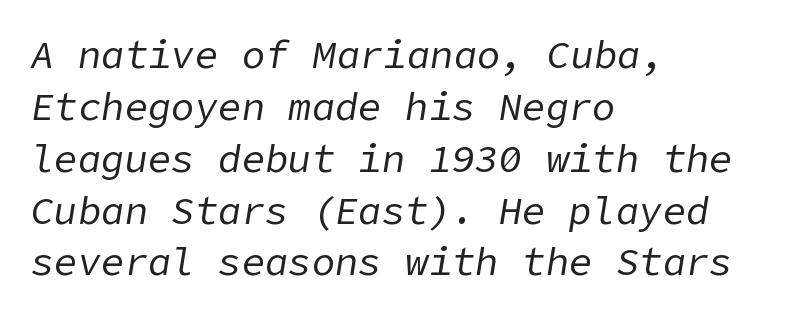
The image shows 39 px regular-weight type, italic (leaning right); set left-aligned, normal line spacing (1.33x), normal letter spacing, not underlined; low stroke contrast and a medium x-height.
